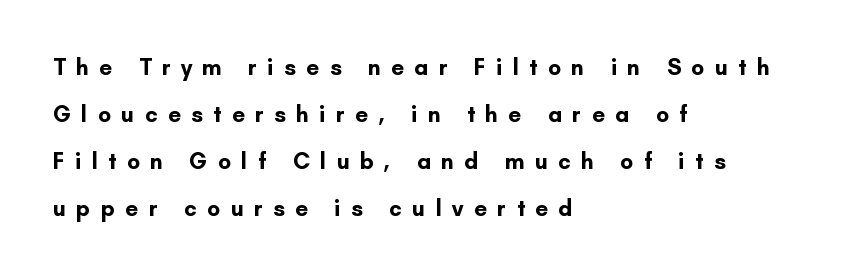
The image shows 23 px bold type, upright; set left-aligned, loose line spacing (2.05x), unusually wide letter spacing (+0.45 em), not underlined.
